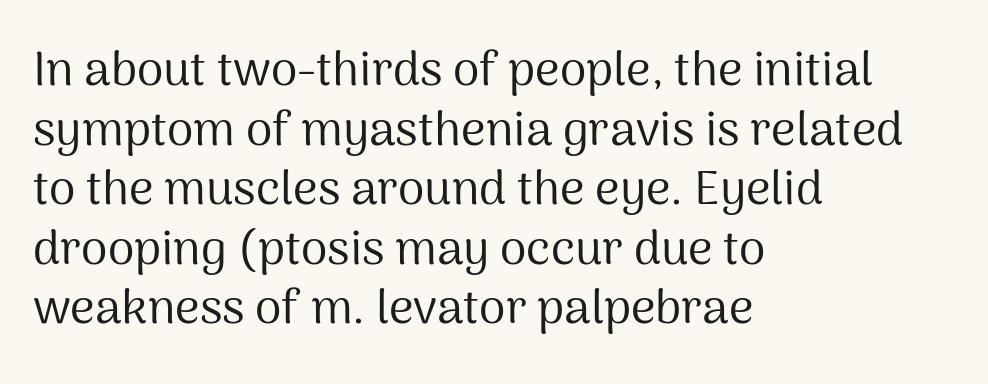
Caption: standard tracking, unaltered. This rendering employs a face without finishing strokes, i.e., a sans-serif. Vertical strokes here are truly vertical. Beneath every word, the page is bare. Weight: in the light-to-regular range.
